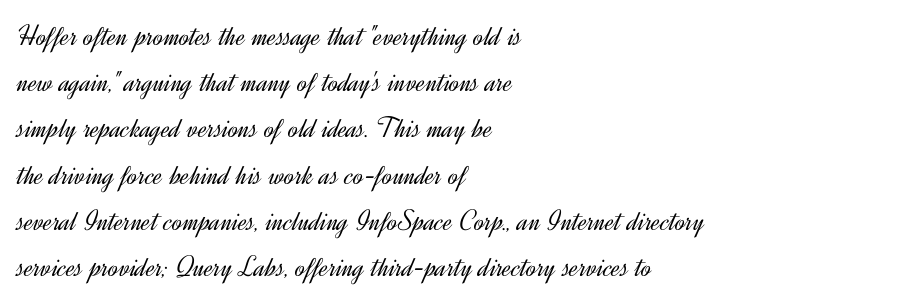
Q: Is the text bold? A: No.
Q: Is the text italic (slanted)? A: Yes.
Q: Is the typeface a serif or a sans-serif typeface? A: Sans-serif.
Q: Is the text underlined? A: No.
Q: How is the paragraph aligned? A: Left-aligned.
Q: Is the spacing between letters normal or unusually wide? A: Normal.
Q: Is the spacing between lines tight, normal or loose? A: Normal.
Q: Width (condensed, normal, or wide)? A: Normal.
Q: x-height? A: Small.
Q: Monospaced? A: No.
